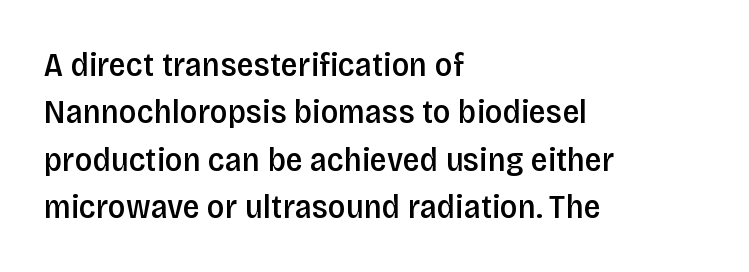
Do the letters lean? They stand straight. Check where the strokes stop: nothing finishes them off — pure sans. Looks like regular typesetting: each glyph gets only the width it needs. Default kerning and tracking; the words read as compact shapes. The passage shown is semibold, sitting just below true bold. Reading down the block, your eye returns to a fixed left position each line.
